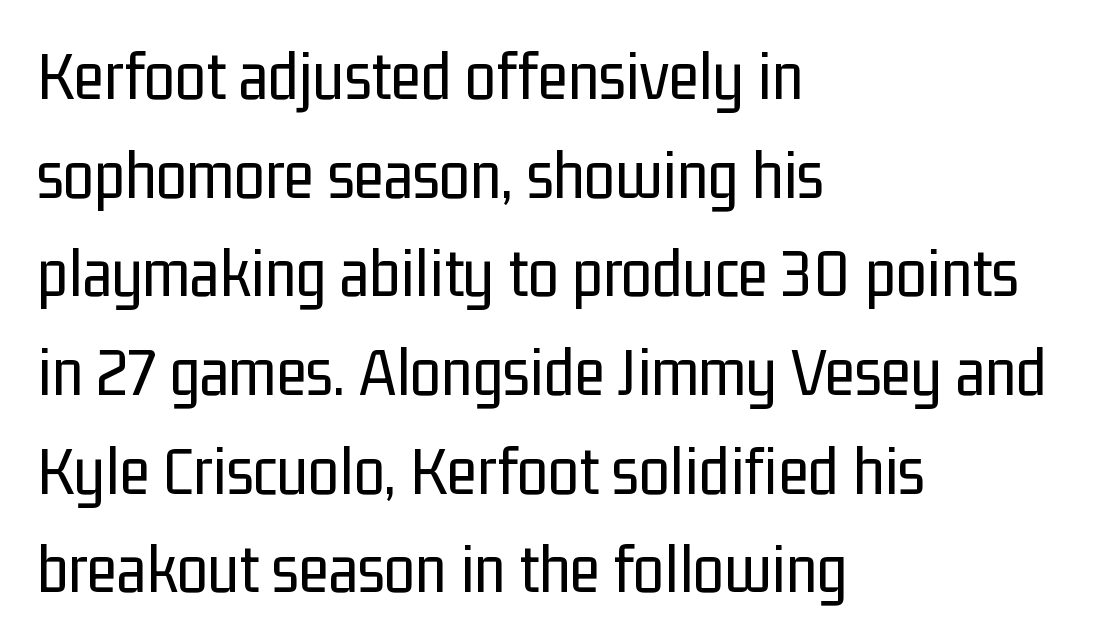
In terms of letterform style, serifs are entirely absent. A typesetter would call this zero additional tracking. Beneath every word, the page is bare. This is not heavy type; no bold has been used. A student would call this left alignment; a typographer would say flush left, rag right. Here the designer chose a conventional face with non-uniform glyph widths.
